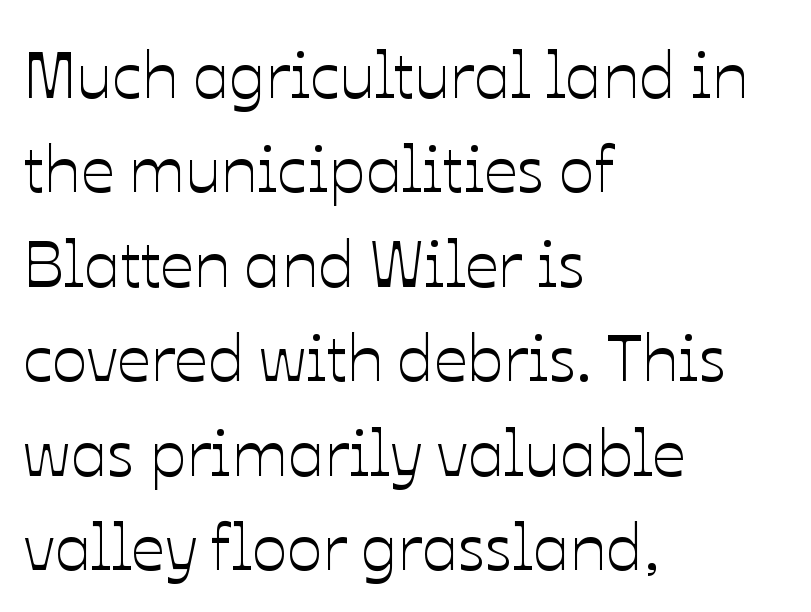
Tracking value appears to be zero — textbook default spacing. The words here are not underlined. Vertically, the passage feels balanced, rows spaced as you'd expect. The setting favours the left margin, as ordinary paragraphs usually do.
